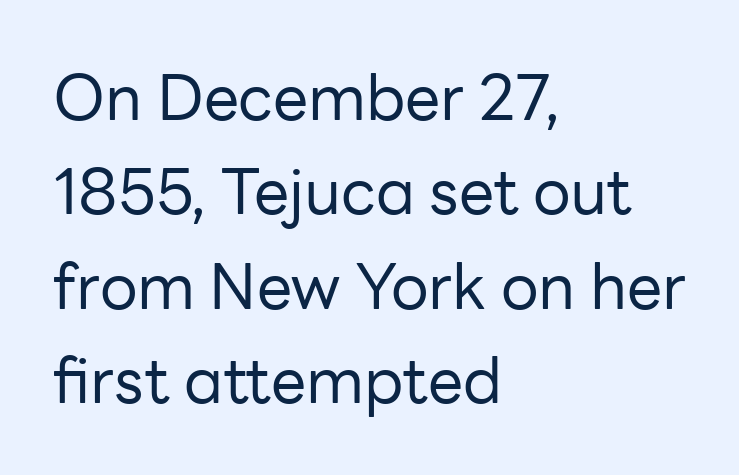
The image shows 63 px regular-weight sans-serif type, upright; set left-aligned, normal line spacing (1.5x), normal letter spacing, not underlined; low stroke contrast and a medium x-height.
